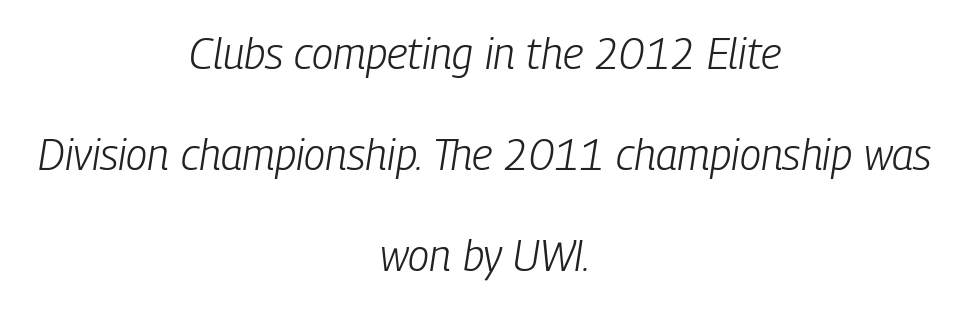
Q: Is the text bold? A: No.
Q: Is the text italic (slanted)? A: Yes, it leans right by about 9 degrees.
Q: Is the text underlined? A: No.
Q: How is the paragraph aligned? A: Centered.
Q: Is the spacing between letters normal or unusually wide? A: Normal.
Q: Is the spacing between lines tight, normal or loose? A: Loose.
Q: Width (condensed, normal, or wide)? A: Condensed.
Q: Stroke contrast? A: Low.
Q: x-height? A: Medium.
Q: Monospaced? A: No.
